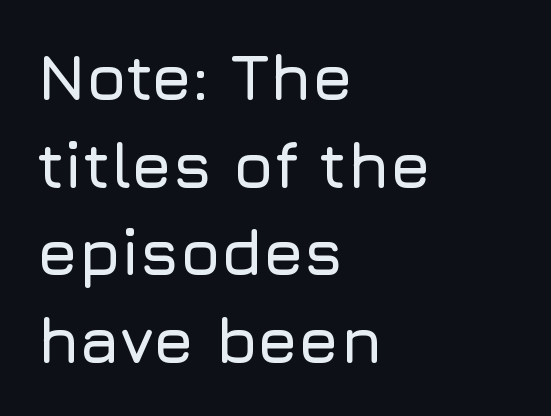
Q: Is the text italic (slanted)? A: No, it is upright.
Q: Is the typeface a serif or a sans-serif typeface? A: Sans-serif.
Q: Is the text underlined? A: No.
Q: How is the paragraph aligned? A: Left-aligned.
Q: Is the spacing between letters normal or unusually wide? A: Normal.
Q: Is the spacing between lines tight, normal or loose? A: Normal.
Q: Width (condensed, normal, or wide)? A: Normal.
Q: Stroke contrast? A: Low.
Q: x-height? A: Medium.
Q: Monospaced? A: No.
